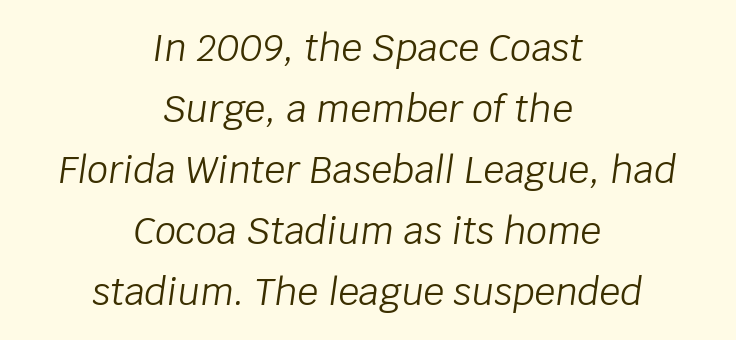
{"italic": "yes", "lean": "right", "slant_degrees": 8, "bold": "no", "weight": "light", "width": "normal", "stroke_contrast": "low", "x_height": "large", "monospaced": "no", "underline": "no", "align": "center", "line_spacing": "normal", "line_spacing_ratio": 1.65, "letter_spacing": "normal", "letter_spacing_em": 0.0, "glyph_px": 37}
